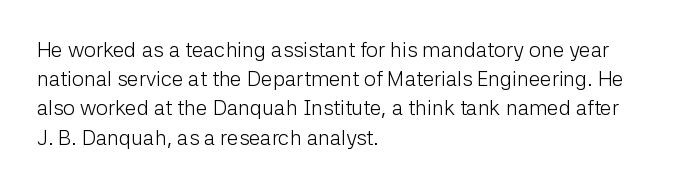
Q: Is the text bold? A: No.
Q: Is the text italic (slanted)? A: No, it is upright.
Q: Is the text underlined? A: No.
Q: How is the paragraph aligned? A: Left-aligned.
Q: Is the spacing between letters normal or unusually wide? A: Normal.
Q: Is the spacing between lines tight, normal or loose? A: Normal.
